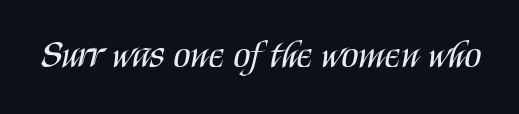
{"serif": "no", "bold": "no", "weight": "regular", "width": "condensed", "stroke_contrast": "medium", "x_height": "large", "monospaced": "no", "underline": "no", "letter_spacing": "normal", "letter_spacing_em": 0.0, "glyph_px": 39}
